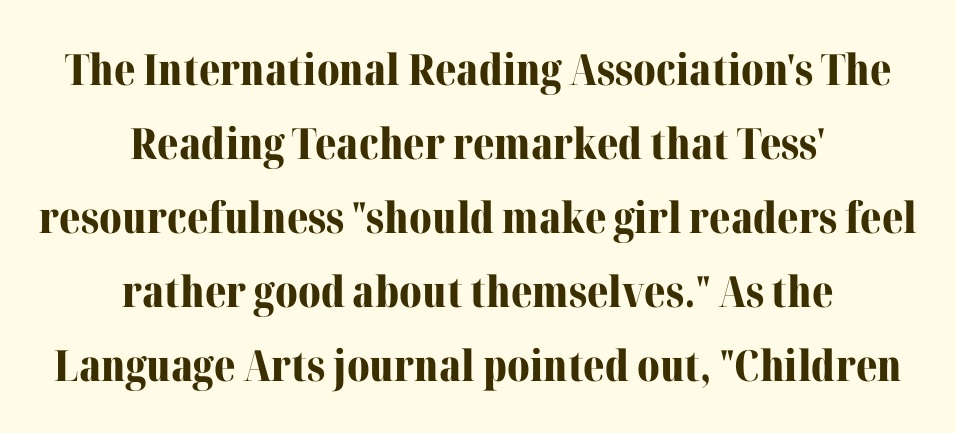
Q: Is the text bold? A: Yes.
Q: Is the text italic (slanted)? A: No, it is upright.
Q: Is the typeface a serif or a sans-serif typeface? A: Serif.
Q: Is the text underlined? A: No.
Q: How is the paragraph aligned? A: Centered.
Q: Is the spacing between letters normal or unusually wide? A: Normal.
Q: Width (condensed, normal, or wide)? A: Normal.
Q: Stroke contrast? A: Medium.
Q: x-height? A: Medium.
Q: Monospaced? A: No.
